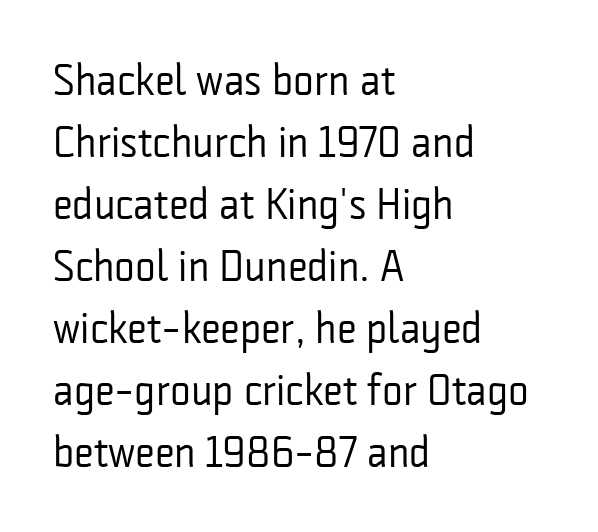
{"serif": "no", "italic": "no", "bold": "no", "weight": "regular", "width": "condensed", "stroke_contrast": "low", "x_height": "medium", "monospaced": "no", "underline": "no", "align": "left", "line_spacing": "normal", "line_spacing_ratio": 1.41, "letter_spacing": "normal", "letter_spacing_em": 0.0, "glyph_px": 44}
